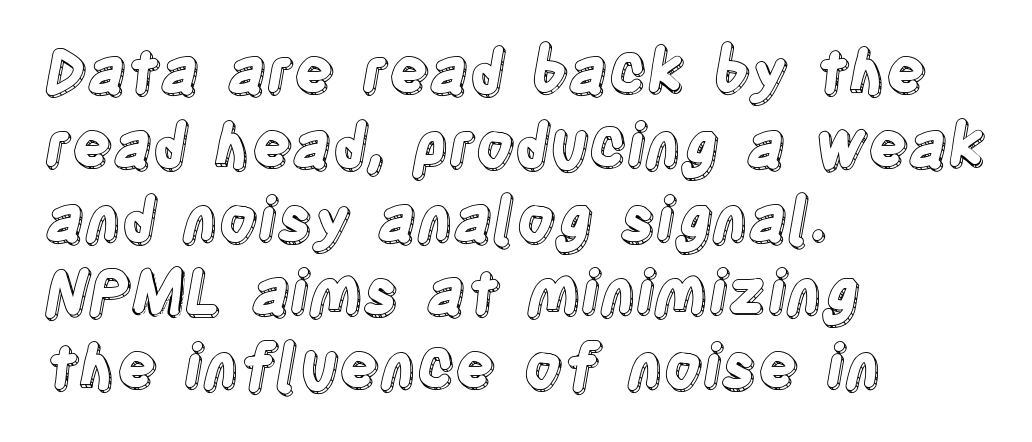
The image shows 60 px condensed type; set left-aligned, line spacing 1.23x, normal letter spacing, not underlined; a large x-height.
